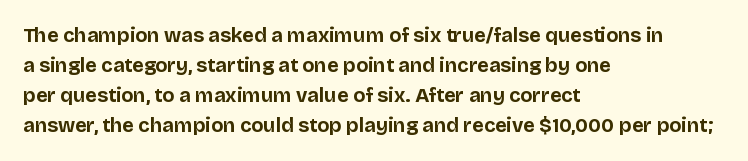
Q: Is the text bold? A: Yes.
Q: Is the text italic (slanted)? A: No, it is upright.
Q: Is the text underlined? A: No.
Q: How is the paragraph aligned? A: Left-aligned.
Q: Is the spacing between letters normal or unusually wide? A: Normal.
Q: Is the spacing between lines tight, normal or loose? A: Normal.
